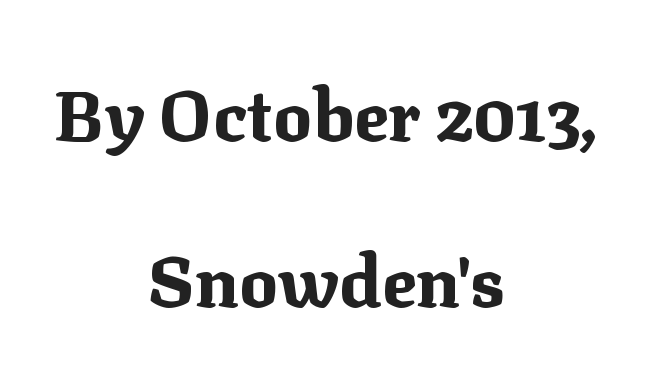
{"serif": "yes", "italic": "no", "bold": "yes", "weight": "bold", "width": "normal", "stroke_contrast": "medium", "x_height": "medium", "monospaced": "no", "underline": "no", "align": "center", "line_spacing": "loose", "line_spacing_ratio": 2.31, "letter_spacing": "normal", "letter_spacing_em": 0.0, "glyph_px": 72}
